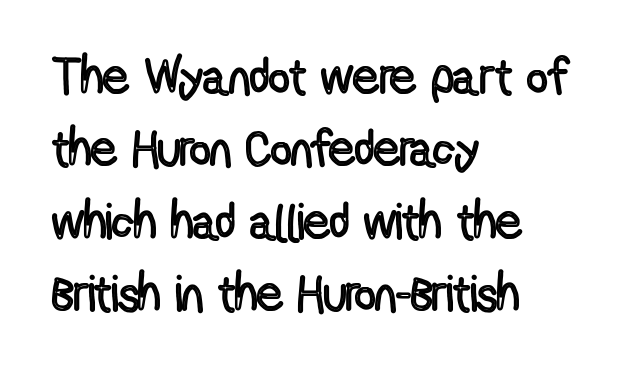
The image shows 51 px condensed type, upright; set left-aligned, normal line spacing (1.42x), normal letter spacing, not underlined; a medium x-height.
